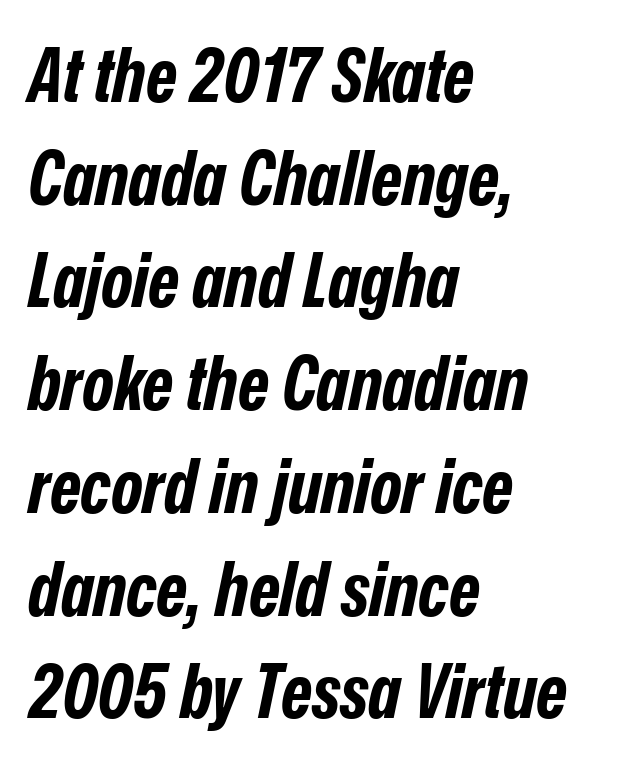
{"italic": "yes", "lean": "right", "slant_degrees": 12, "bold": "yes", "weight": "bold", "width": "condensed", "stroke_contrast": "low", "x_height": "medium", "monospaced": "no", "underline": "no", "align": "left", "line_spacing": "normal", "line_spacing_ratio": 1.37, "letter_spacing": "normal", "letter_spacing_em": 0.0, "glyph_px": 75}
